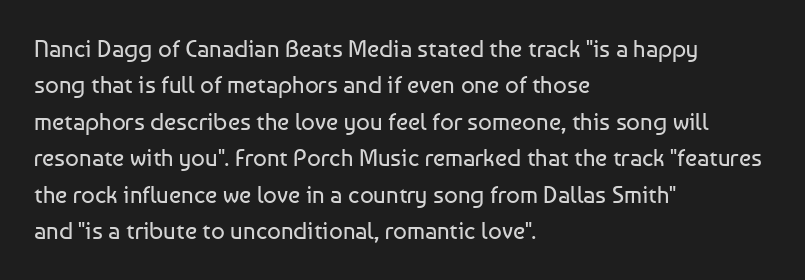
Q: Is the text bold? A: No.
Q: Is the text italic (slanted)? A: No, it is upright.
Q: Is the text underlined? A: No.
Q: How is the paragraph aligned? A: Left-aligned.
Q: Is the spacing between letters normal or unusually wide? A: Normal.
Q: Is the spacing between lines tight, normal or loose? A: Normal.
